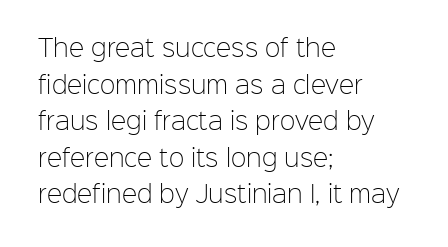
Notice how descenders clear the ascenders below comfortably — that's standard leading. Heft: none added — not bold. Posture: upright roman. The tracking reads as untouched default to a designer's eye. If you drew a ruler down the left edge, every line would touch it.
